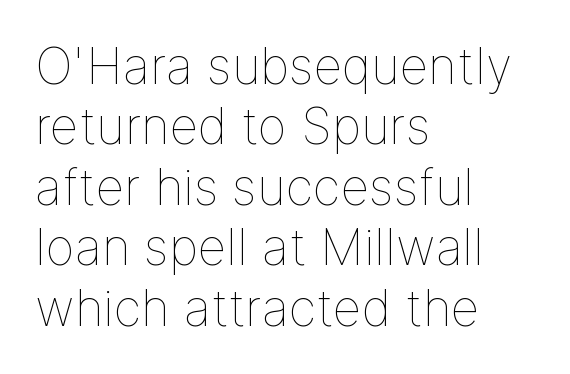
{"italic": "no", "bold": "no", "weight": "thin", "width": "normal", "stroke_contrast": "low", "x_height": "medium", "monospaced": "no", "underline": "no", "align": "left", "line_spacing_ratio": 1.21, "letter_spacing": "normal", "letter_spacing_em": 0.0, "glyph_px": 50}
